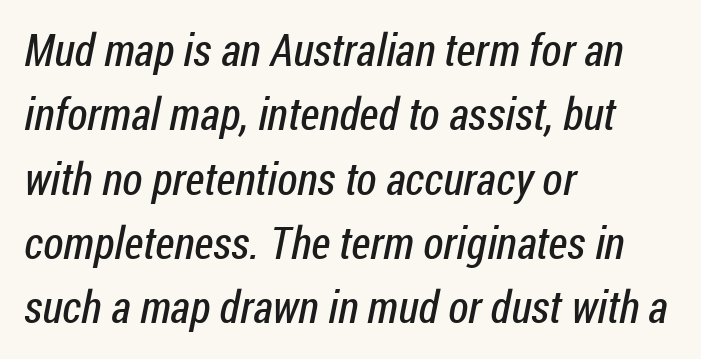
The image shows 45 px regular-weight, condensed sans-serif type; set left-aligned, normal line spacing (1.43x), normal letter spacing, not underlined; low stroke contrast and a medium x-height.
